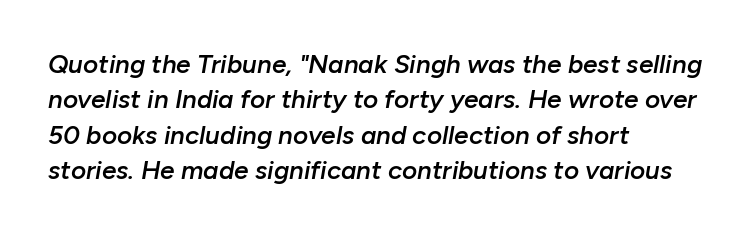
Decoration check: the copy has no underline. The paragraph shown leans on its left margin. How are the letters spaced? Ordinarily, with no added tracking. How heavy is the stroke? Medium-heavy — a semibold, shy of bold. Compared with typical paragraphs, the rows here are spaced about the same.
